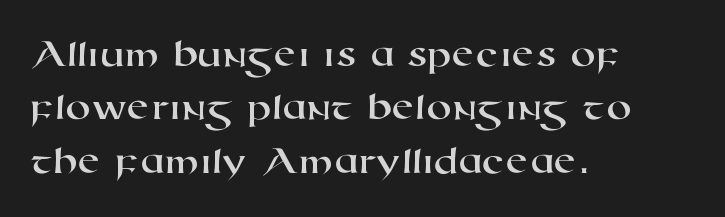
Q: Is the typeface a serif or a sans-serif typeface? A: Sans-serif.
Q: Is the text underlined? A: No.
Q: How is the paragraph aligned? A: Left-aligned.
Q: Is the spacing between letters normal or unusually wide? A: Normal.
Q: Is the spacing between lines tight, normal or loose? A: Normal.
Q: Width (condensed, normal, or wide)? A: Wide.
Q: Stroke contrast? A: High.
Q: x-height? A: Medium.
Q: Monospaced? A: No.
